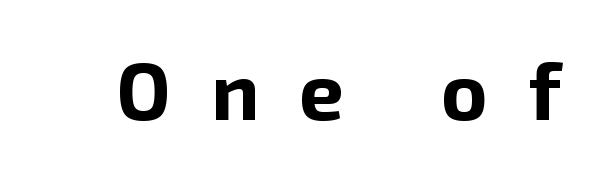
The image shows 80 px bold sans-serif type, upright; set unusually wide letter spacing (+0.5 em), not underlined; low stroke contrast and a medium x-height.
